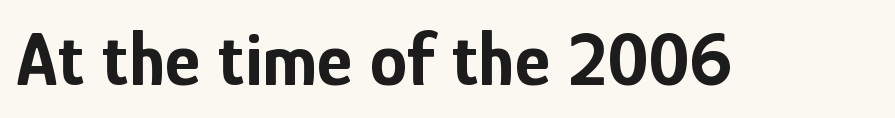
You can tell from the bare stems that sans-serif type was used. If you drew a line through each stem, it would be perfectly vertical. What stands out about the letter spacing? Nothing — it is the standard amount. Thick stems and heavy bowls — unmistakably bold.
